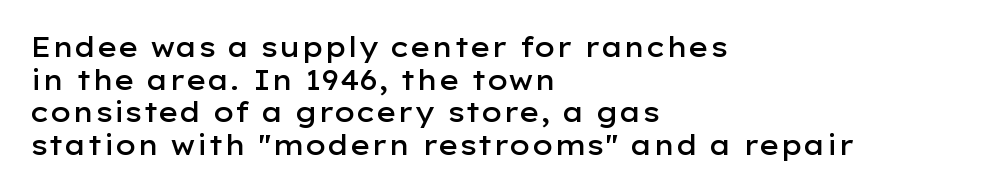
Q: Is the text bold? A: Semi-bold.
Q: Is the text italic (slanted)? A: No, it is upright.
Q: Is the text underlined? A: No.
Q: How is the paragraph aligned? A: Left-aligned.
Q: Is the spacing between letters normal or unusually wide? A: Normal.
